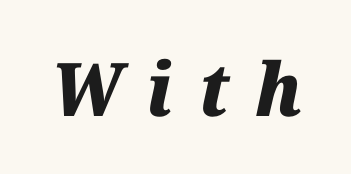
{"italic": "yes", "lean": "right", "slant_degrees": 12, "bold": "yes", "weight": "heavy", "width": "normal", "stroke_contrast": "medium", "x_height": "medium", "monospaced": "no", "underline": "no", "letter_spacing": "wide", "letter_spacing_em": 0.36, "glyph_px": 74}
